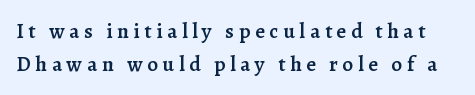
The image shows 21 px text type, upright; set normal line spacing (1.55x), unusually wide letter spacing (+0.23 em), not underlined.
